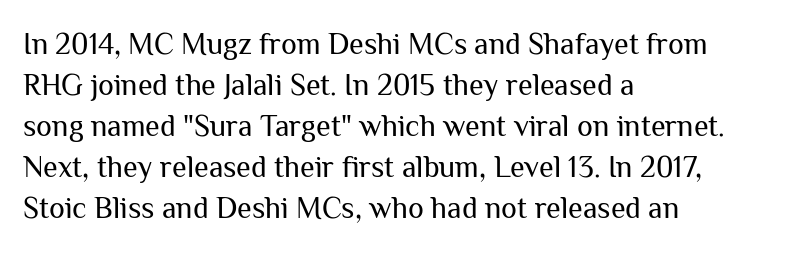
Q: Is the text bold? A: No.
Q: Is the text italic (slanted)? A: No, it is upright.
Q: Is the typeface a serif or a sans-serif typeface? A: Sans-serif.
Q: Is the text underlined? A: No.
Q: How is the paragraph aligned? A: Left-aligned.
Q: Is the spacing between letters normal or unusually wide? A: Normal.
Q: Is the spacing between lines tight, normal or loose? A: Normal.
Q: Width (condensed, normal, or wide)? A: Normal.
Q: Stroke contrast? A: Medium.
Q: x-height? A: Medium.
Q: Monospaced? A: No.
